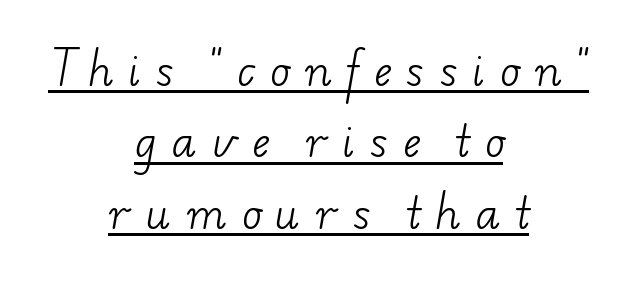
The image shows 41 px light, wide serif type; set centered, line spacing 1.74x, unusually wide letter spacing (+0.38 em), underlined; low stroke contrast and a small x-height.
